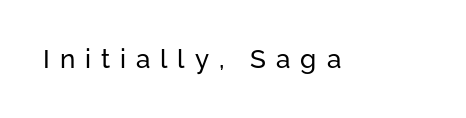
The image shows 26 px text type, upright; set unusually wide letter spacing (+0.38 em), not underlined.
